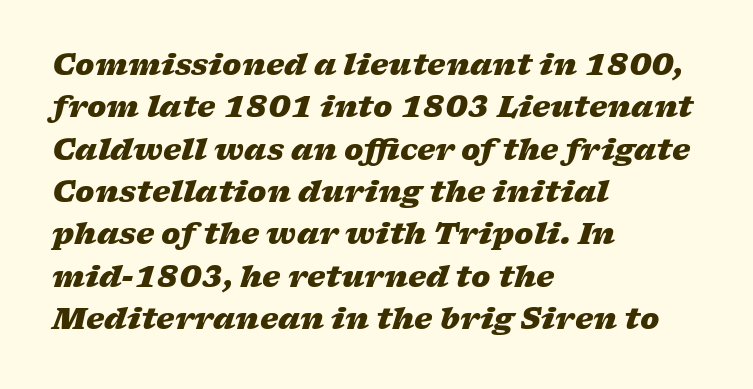
Q: Is the text bold? A: Yes.
Q: Is the text italic (slanted)? A: Yes, it leans right by about 17 degrees.
Q: Is the text underlined? A: No.
Q: How is the paragraph aligned? A: Left-aligned.
Q: Is the spacing between letters normal or unusually wide? A: Normal.
Q: Is the spacing between lines tight, normal or loose? A: Normal.
Q: Width (condensed, normal, or wide)? A: Wide.
Q: Stroke contrast? A: Low.
Q: x-height? A: Medium.
Q: Monospaced? A: No.
